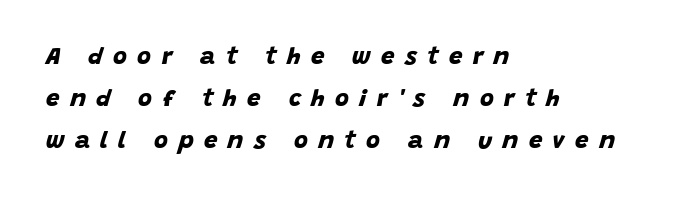
Q: Is the text bold? A: Yes.
Q: Is the text underlined? A: No.
Q: How is the paragraph aligned? A: Left-aligned.
Q: Is the spacing between letters normal or unusually wide? A: Unusually wide.
